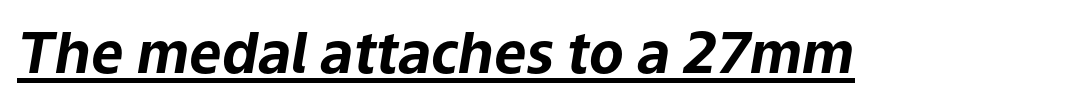
The rendering keeps characters at their native spacing. A rule runs beneath these lines of type. Varying glyph widths throughout — classic text-font behaviour. Is the type bold? Yes — the strokes are clearly thick and heavy.
